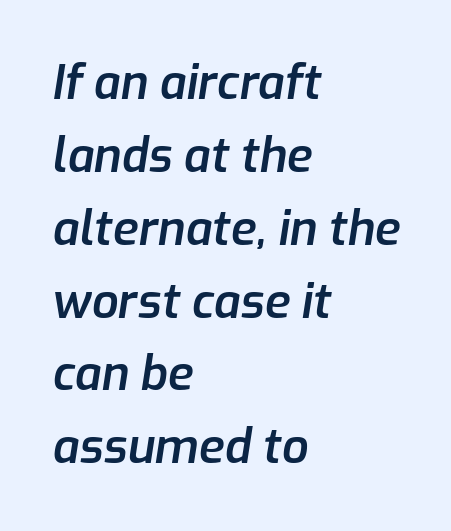
{"italic": "yes", "lean": "right", "slant_degrees": 9, "bold": "semi", "weight": "semibold", "width": "normal", "stroke_contrast": "low", "x_height": "medium", "monospaced": "no", "underline": "no", "align": "left", "line_spacing": "normal", "line_spacing_ratio": 1.55, "letter_spacing": "normal", "letter_spacing_em": 0.0, "glyph_px": 47}
